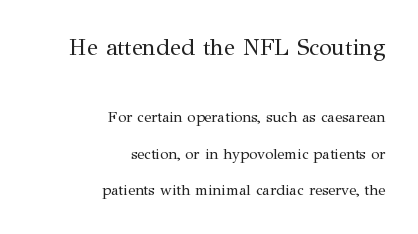
You can tell it's not italic because the verticals are truly vertical. The block sitting higher on the canvas is the one with enlarged characters. Look at the tracking — it's just the regular setting, nothing added. The characters are drawn with everyday or finer stroke widths.
